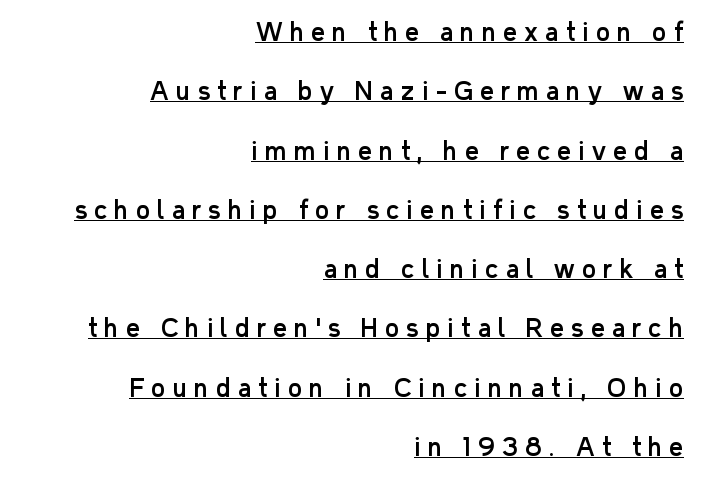
Is the letter spacing exaggerated? Yes — the characters are pushed far apart. A typographer would call this underscored text. Where is the straight margin? On the right. Leading: increased. Ascenders rise straight up at ninety degrees.
